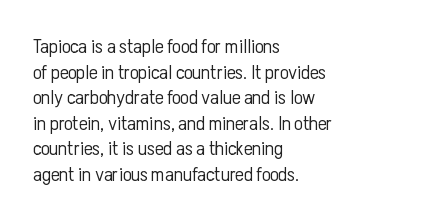
The image shows 20 px text type, upright; set left-aligned, normal line spacing (1.28x), normal letter spacing, not underlined.
